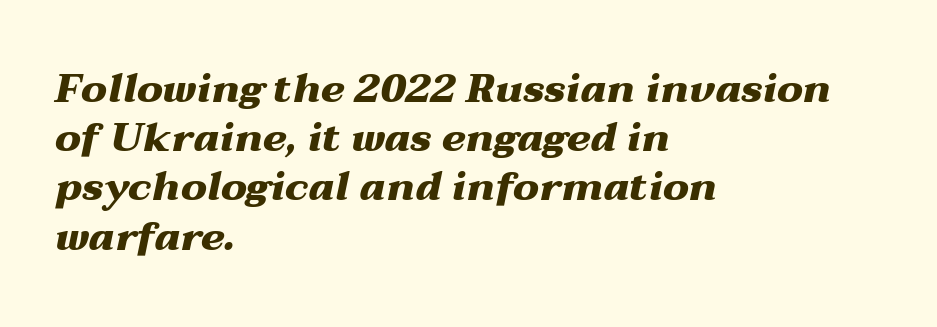
Plain, unruled lines of type. The specimen reads as italic at a glance. Note the varied advance widths — an 'i' is clearly narrower than an 'm'. These lines stack with their left ends in a neat column. The sample has been set heavy, in full bold.
